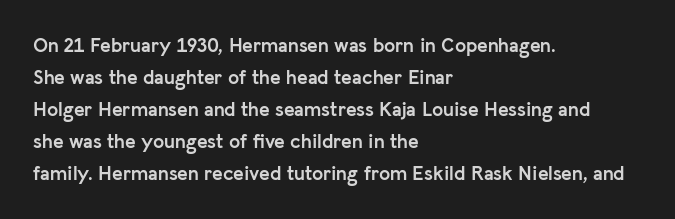
Q: Is the text bold? A: Yes.
Q: Is the text italic (slanted)? A: No, it is upright.
Q: Is the text underlined? A: No.
Q: How is the paragraph aligned? A: Left-aligned.
Q: Is the spacing between letters normal or unusually wide? A: Normal.
Q: Is the spacing between lines tight, normal or loose? A: Normal.
